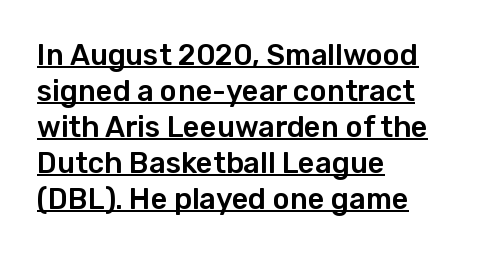
The image shows 29 px sans-serif type, upright; set left-aligned, line spacing 1.24x, normal letter spacing, underlined; low stroke contrast and a medium x-height.
